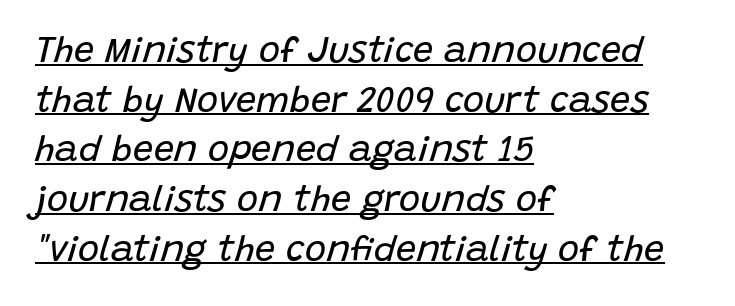
{"italic": "yes", "lean": "right", "slant_degrees": 15, "bold": "no", "weight": "regular", "width": "normal", "stroke_contrast": "low", "x_height": "large", "monospaced": "no", "underline": "yes", "align": "left", "line_spacing": "normal", "line_spacing_ratio": 1.38, "letter_spacing": "normal", "letter_spacing_em": 0.0, "glyph_px": 36}
